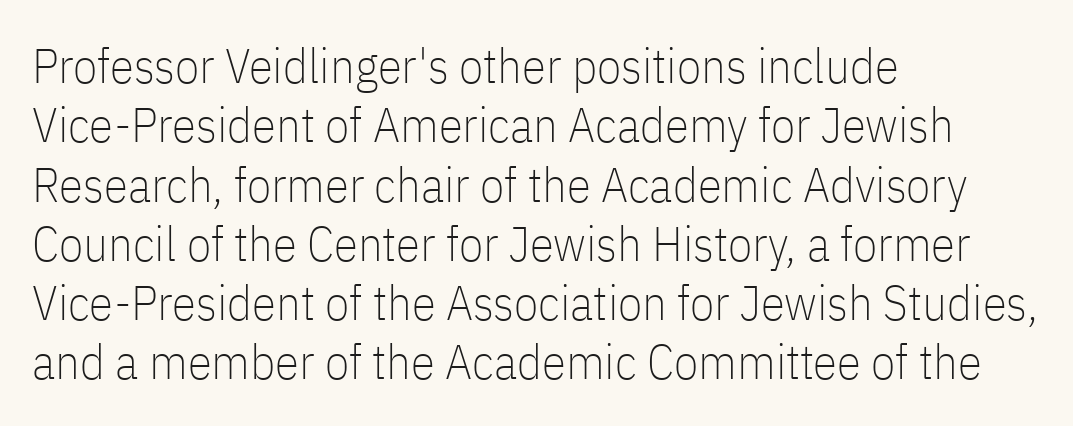
The rag falls on the right side of this text block. Descender tails drop into unmarked territory. Compared with typical body copy, the letter spacing here is the same. No feet cap the strokes, marking this as sans-serif type.
